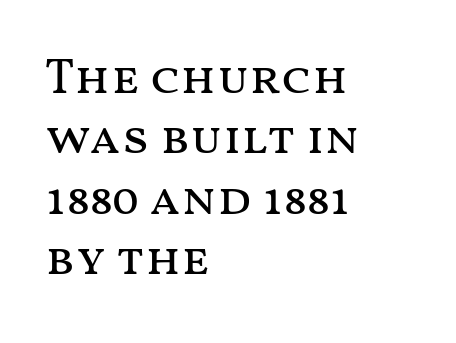
The image shows 50 px regular-weight, wide type, upright; set left-aligned, line spacing 1.21x, normal letter spacing, not underlined; medium stroke contrast and a medium x-height.
